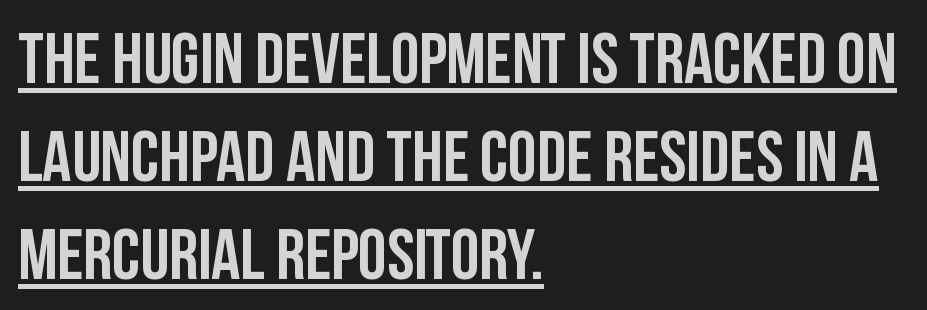
The image shows 72 px semibold, condensed sans-serif type, upright; set left-aligned, normal line spacing (1.36x), normal letter spacing, underlined; low stroke contrast and a large x-height.
